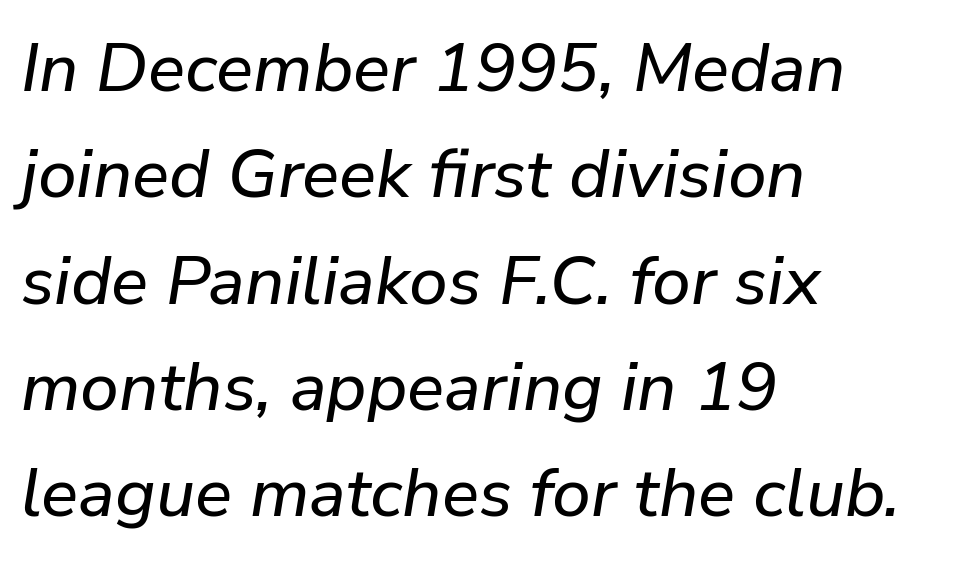
Notice how descenders clear the ascenders below comfortably — that's standard leading. The ragged edge is on the right, which tells us the setting is flush left. The type is set solid horizontally, with unmodified tracking. Decoration check: the copy has no underline.
